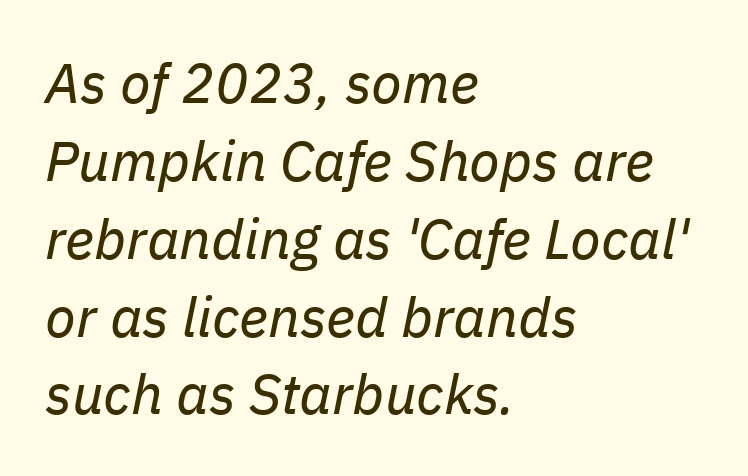
{"italic": "yes", "lean": "right", "slant_degrees": 11, "bold": "no", "weight": "regular", "width": "normal", "stroke_contrast": "low", "x_height": "medium", "monospaced": "no", "underline": "no", "align": "left", "line_spacing": "normal", "line_spacing_ratio": 1.39, "letter_spacing": "normal", "letter_spacing_em": 0.0, "glyph_px": 56}
